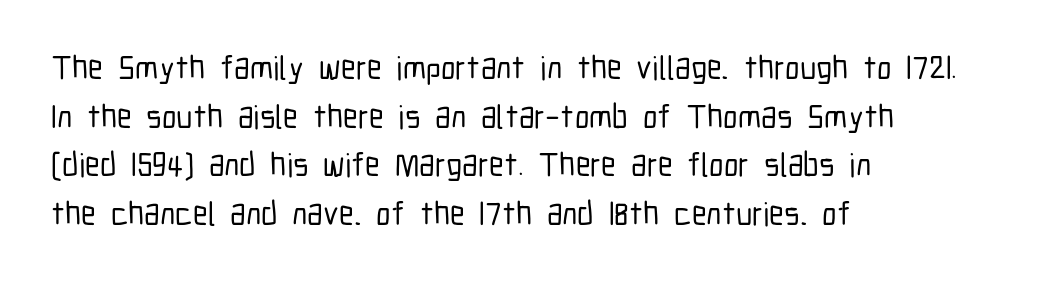
Q: Is the text italic (slanted)? A: No, it is upright.
Q: Is the typeface a serif or a sans-serif typeface? A: Sans-serif.
Q: Is the text underlined? A: No.
Q: How is the paragraph aligned? A: Left-aligned.
Q: Is the spacing between letters normal or unusually wide? A: Normal.
Q: Is the spacing between lines tight, normal or loose? A: Normal.
Q: Width (condensed, normal, or wide)? A: Condensed.
Q: Stroke contrast? A: Low.
Q: x-height? A: Medium.
Q: Monospaced? A: No.
